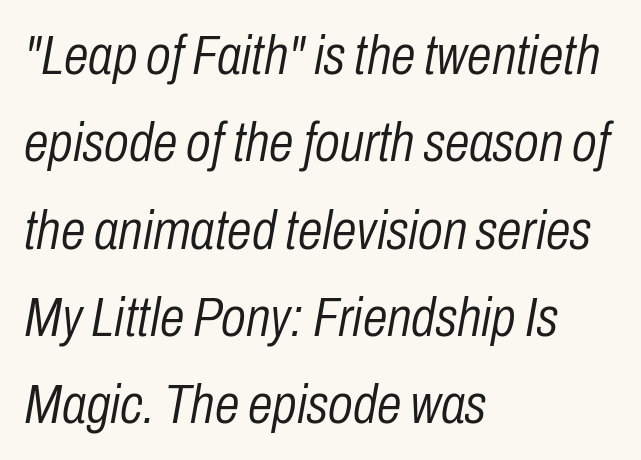
Q: Is the text bold? A: No.
Q: Is the text italic (slanted)? A: Yes, it leans right by about 10 degrees.
Q: Is the text underlined? A: No.
Q: How is the paragraph aligned? A: Left-aligned.
Q: Is the spacing between letters normal or unusually wide? A: Normal.
Q: Is the spacing between lines tight, normal or loose? A: Normal.
Q: Width (condensed, normal, or wide)? A: Condensed.
Q: Stroke contrast? A: Low.
Q: x-height? A: Medium.
Q: Monospaced? A: No.
